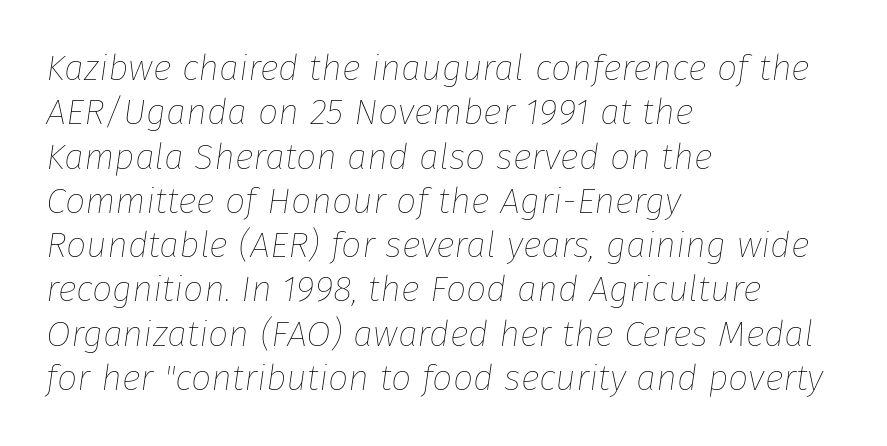
Tracking value appears to be zero — textbook default spacing. Nothing heavy about these letters — not bold at all. It's the slanting kind of type. Note the varied advance widths — an 'i' is clearly narrower than an 'm'. The area under the type is left untouched. This rendering uses left alignment, leaving the right contour irregular.
